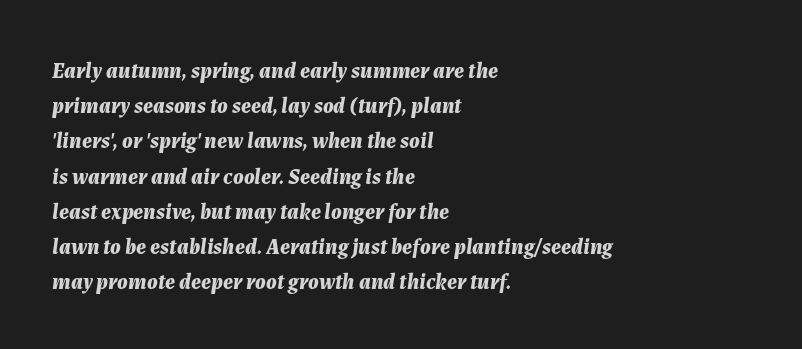
Q: Is the text bold? A: Yes.
Q: Is the text italic (slanted)? A: Yes, it leans right by about 7 degrees.
Q: Is the text underlined? A: No.
Q: How is the paragraph aligned? A: Left-aligned.
Q: Is the spacing between letters normal or unusually wide? A: Normal.
Q: Is the spacing between lines tight, normal or loose? A: Normal.
